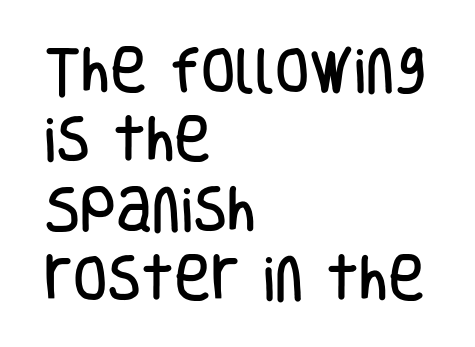
The image shows 50 px condensed sans-serif type, upright; set left-aligned, normal line spacing (1.39x), normal letter spacing, not underlined; low stroke contrast and a large x-height.
